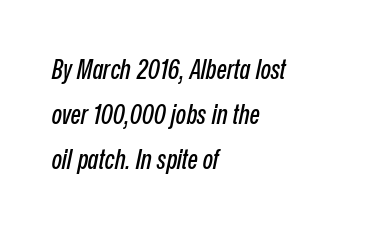
Q: Is the text italic (slanted)? A: Yes, it leans right by about 12 degrees.
Q: Is the text underlined? A: No.
Q: How is the paragraph aligned? A: Left-aligned.
Q: Is the spacing between letters normal or unusually wide? A: Normal.
Q: Is the spacing between lines tight, normal or loose? A: Normal.
